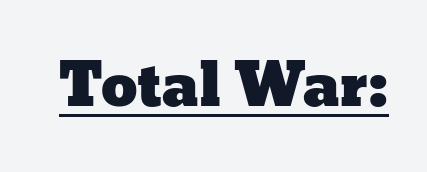
Tracking value appears to be zero — textbook default spacing. Does the lettering tilt? It doesn't — this is upright. Like a heading marked for emphasis, these lines bear an underscore. The face used here is proportionally spaced, like ordinary book or web type.
